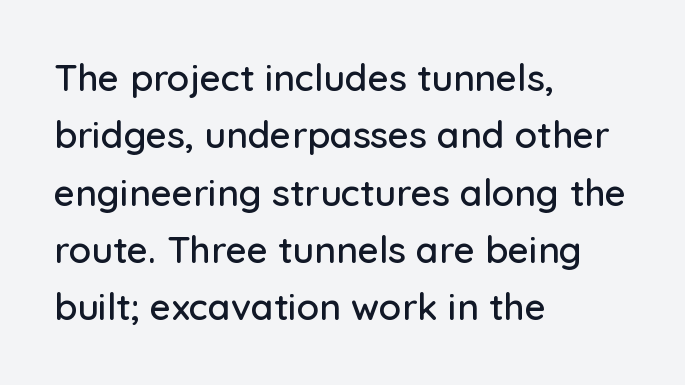
The image shows 37 px sans-serif type, upright; set left-aligned, normal line spacing (1.55x), normal letter spacing, not underlined; low stroke contrast and a medium x-height.
